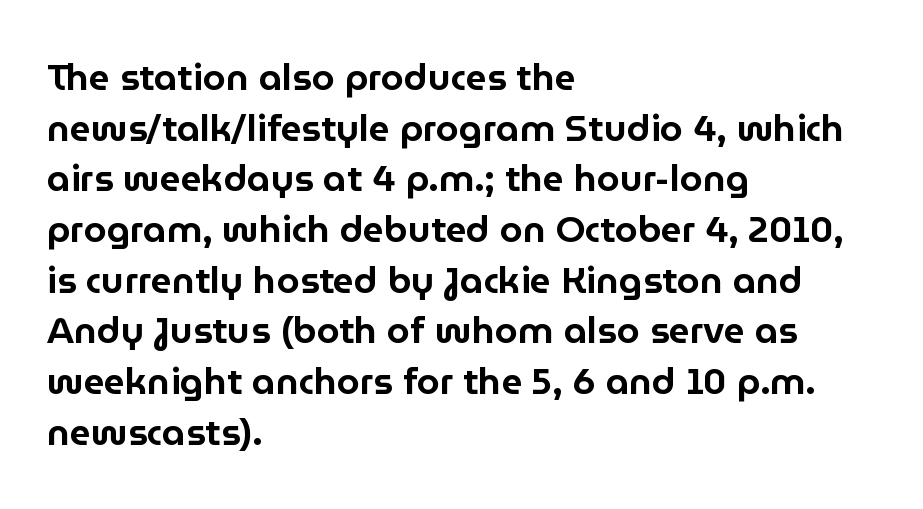
The image shows 37 px sans-serif type, upright; set left-aligned, normal line spacing (1.37x), normal letter spacing, not underlined; low stroke contrast and a medium x-height.
